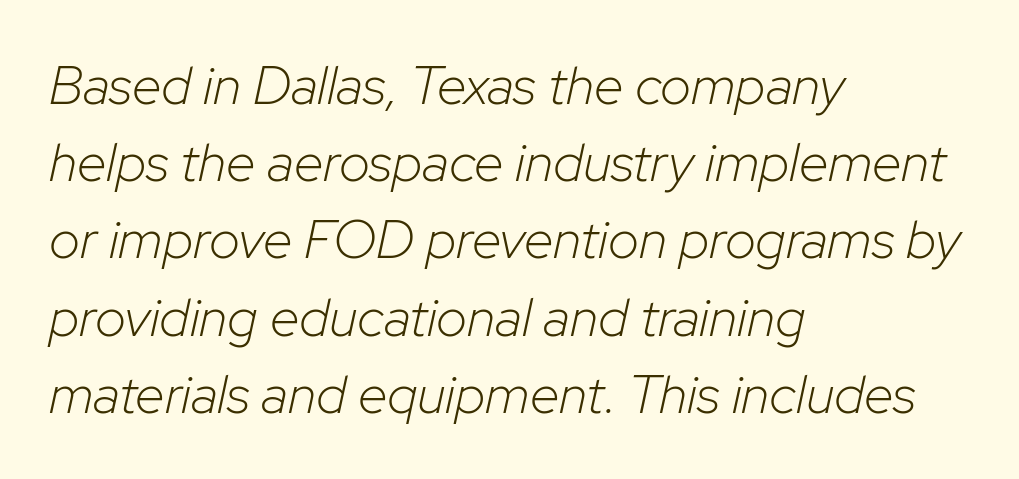
Q: Is the text bold? A: No.
Q: Is the text italic (slanted)? A: Yes, it leans right by about 12 degrees.
Q: Is the text underlined? A: No.
Q: How is the paragraph aligned? A: Left-aligned.
Q: Is the spacing between letters normal or unusually wide? A: Normal.
Q: Is the spacing between lines tight, normal or loose? A: Normal.
Q: Width (condensed, normal, or wide)? A: Normal.
Q: Stroke contrast? A: Low.
Q: x-height? A: Medium.
Q: Monospaced? A: No.
